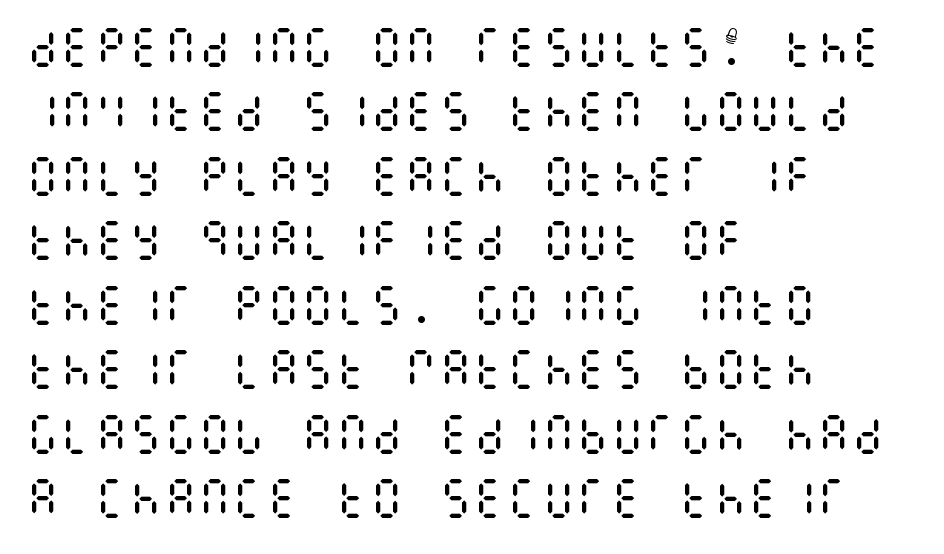
These lines keep a tight, regular rhythm from letter to letter. A normal amount of white space separates one row of letters from the next. It's the straight-up-and-down kind of type. Stroke thickness stays within the range of a standard reading face or lighter. Teacher's note: observe the even left margin — that is flush-left alignment.
